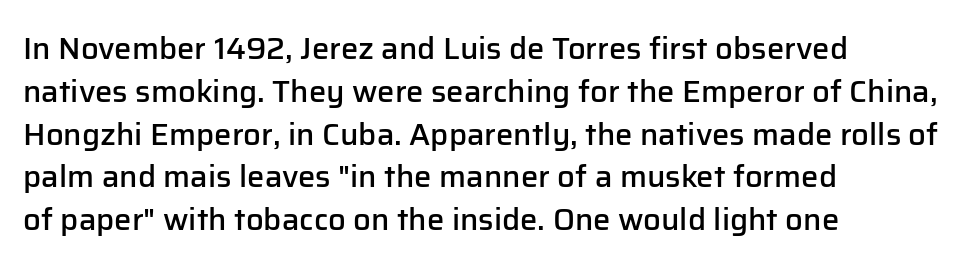
In CSS terms this would be text-align: left. There is no visible air inserted between adjacent glyphs. Students, observe: this is what conventionally led text looks like. A sans-serif font was chosen for this passage. This sample has the flowing, uneven cadence of proportional lettering.
